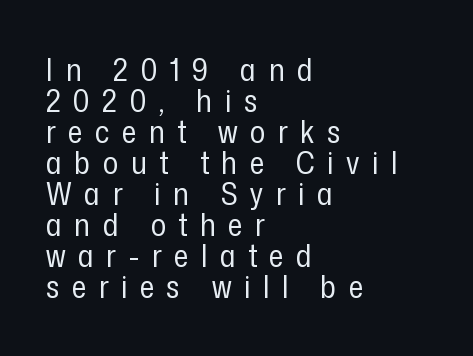
The text was rendered using a sans face with plain stroke endings. This sample has the flowing, uneven cadence of proportional lettering. The weight tops out at a normal text grade. The passage shown stacks its lines with hardly any gap. Line starts are locked; line ends wander. A bare baseline throughout the passage.
